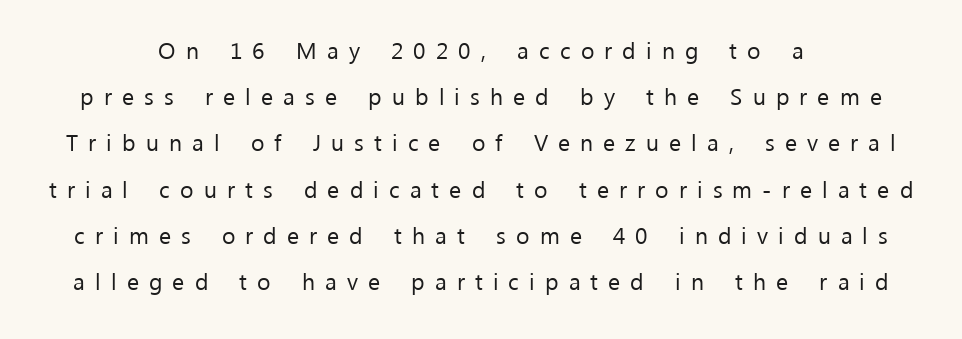
Q: Is the text bold? A: No.
Q: Is the text italic (slanted)? A: No, it is upright.
Q: Is the text underlined? A: No.
Q: Is the spacing between letters normal or unusually wide? A: Unusually wide.
Q: Is the spacing between lines tight, normal or loose? A: Loose.
